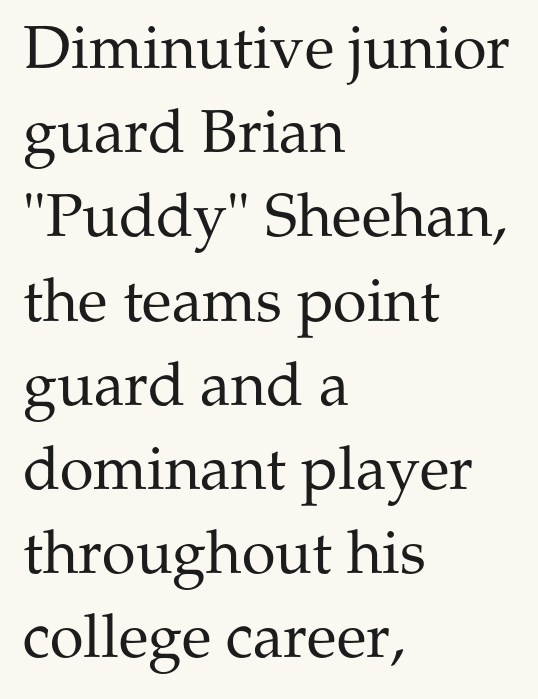
{"serif": "yes", "italic": "no", "bold": "no", "weight": "regular", "width": "normal", "stroke_contrast": "medium", "x_height": "medium", "monospaced": "no", "underline": "no", "align": "left", "line_spacing": "normal", "line_spacing_ratio": 1.38, "letter_spacing": "normal", "letter_spacing_em": 0.0, "glyph_px": 61}
